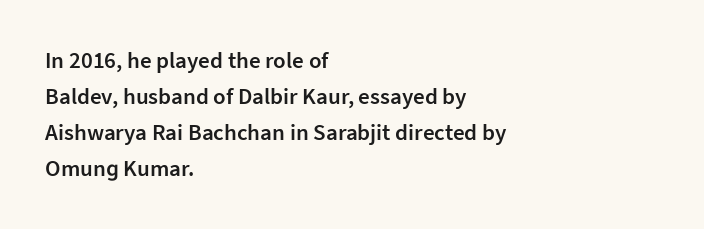
Q: Is the text bold? A: Semi-bold.
Q: Is the text italic (slanted)? A: No, it is upright.
Q: Is the text underlined? A: No.
Q: How is the paragraph aligned? A: Left-aligned.
Q: Is the spacing between letters normal or unusually wide? A: Normal.
Q: Is the spacing between lines tight, normal or loose? A: Normal.
